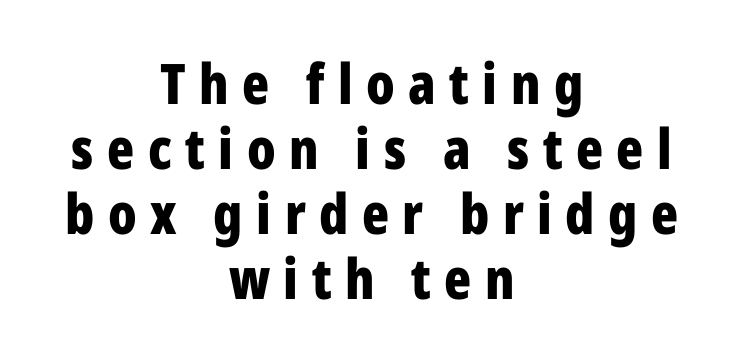
The image shows 56 px bold, condensed sans-serif type, upright; set centered, line spacing 1.16x, unusually wide letter spacing (+0.24 em), not underlined; low stroke contrast and a medium x-height.
